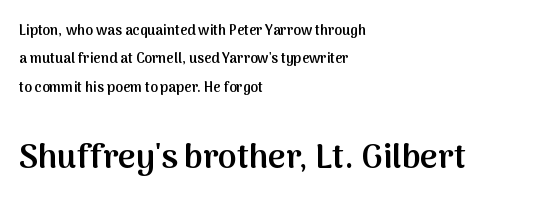
{"serif": "no", "italic": "no", "bold": "semi", "weight": "semibold", "width": "normal", "stroke_contrast": "medium", "x_height": "medium", "monospaced": "no", "underline": "no", "align": "left", "line_spacing": "loose", "line_spacing_ratio": 2.03, "letter_spacing": "normal", "letter_spacing_em": 0.0, "larger_block": "second", "size_ratio": 2.43, "glyph_px": 34}
